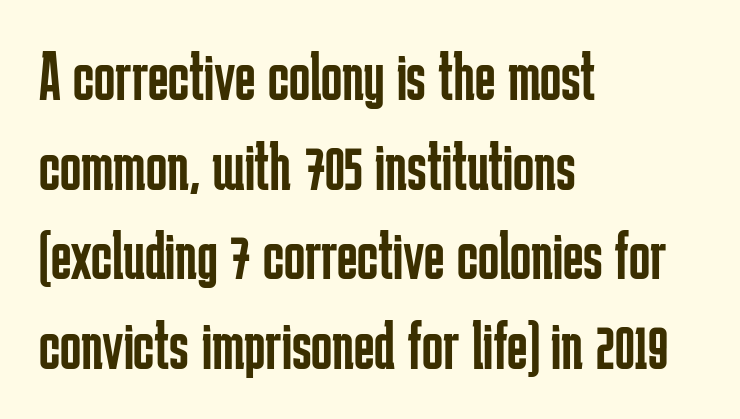
The image shows 70 px regular-weight, condensed sans-serif type, upright; set left-aligned, normal line spacing (1.28x), normal letter spacing, not underlined; low stroke contrast and a medium x-height.
